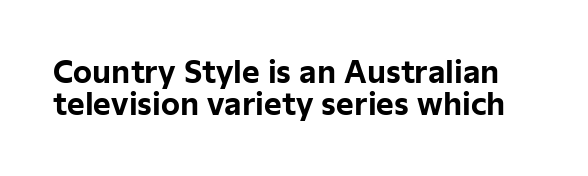
The image shows 30 px bold sans-serif type, upright; set tight line spacing (1.08x), normal letter spacing, not underlined; low stroke contrast and a medium x-height.
